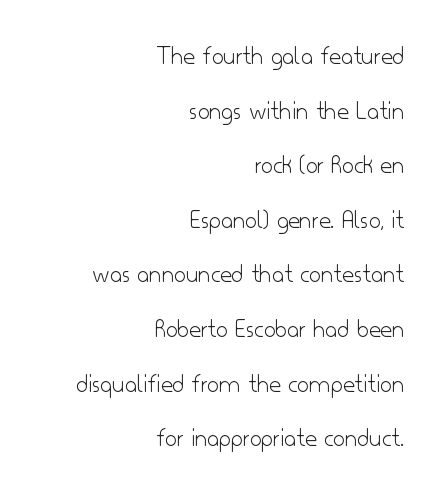
Vertical stems look standard width or narrower in stroke. Characters follow at the spacing the type designer built in. A typesetter would call this leading open, well beyond the default. The lettering stays uniformly vertical, giving the passage a roman look. The specimen omits any rule beneath the text block's lines. One-word summary of the alignment: right.
